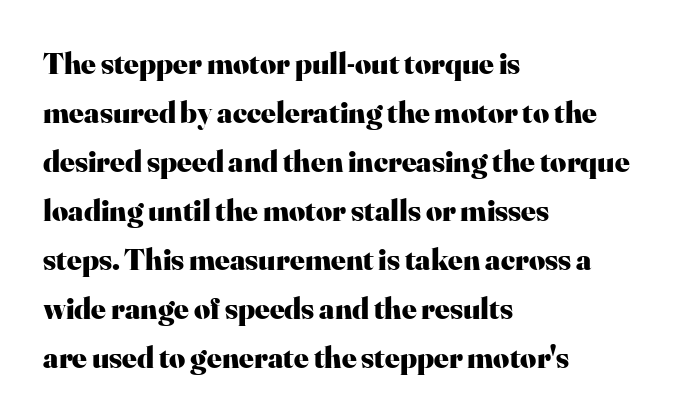
The image shows 31 px heavy serif type, upright; set left-aligned, normal line spacing (1.58x), normal letter spacing, not underlined; high stroke contrast and a small x-height.
